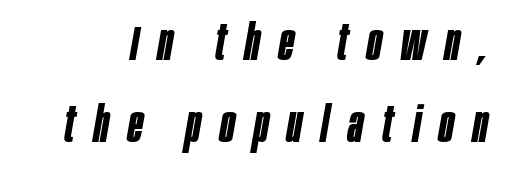
{"italic": "yes", "lean": "right", "slant_degrees": 10, "bold": "yes", "weight": "bold", "width": "condensed", "stroke_contrast": "low", "x_height": "large", "monospaced": "no", "underline": "no", "line_spacing": "normal", "line_spacing_ratio": 1.67, "letter_spacing": "wide", "letter_spacing_em": 0.39, "glyph_px": 49}
